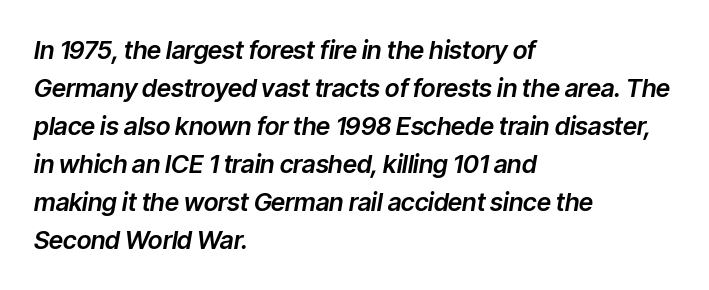
The image shows 25 px text type, italic (leaning right); set left-aligned, normal line spacing (1.52x), normal letter spacing, not underlined.
